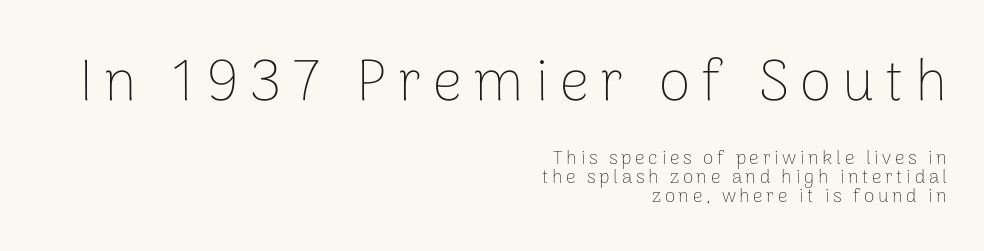
The image shows 58 px thin sans-serif type, upright; set right-aligned, tight line spacing (1.02x), not underlined; the first (top) block is 3.05x larger; low stroke contrast and a medium x-height.
